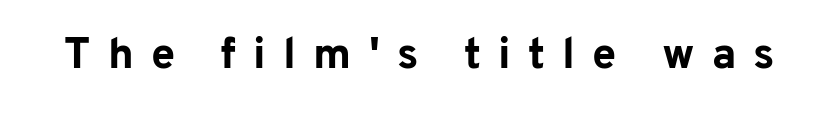
The image shows 43 px bold sans-serif type, upright; set unusually wide letter spacing (+0.4 em), not underlined; low stroke contrast and a medium x-height.
